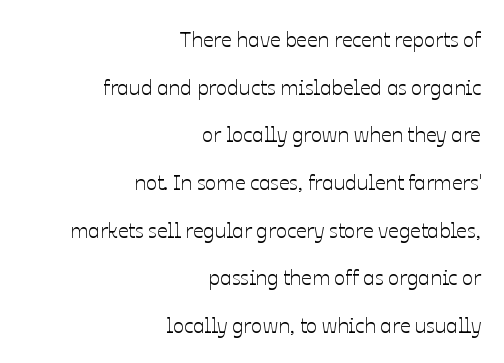
Regarding leading, the lines here are spaced well apart. The specimen reads as upright at a glance. Compared with typical body copy, the letter spacing here is the same. These lines stack with their right ends in a neat column. Type without underlining.
